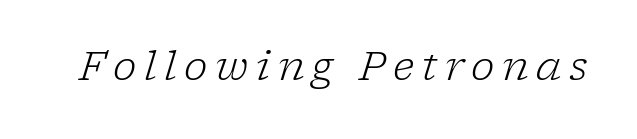
{"serif": "yes", "italic": "yes", "lean": "right", "slant_degrees": 17, "bold": "no", "weight": "light", "width": "normal", "stroke_contrast": "low", "x_height": "medium", "monospaced": "no", "underline": "no", "glyph_px": 40}
